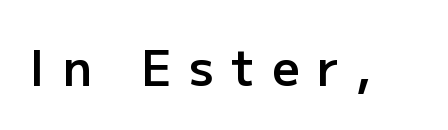
Q: Is the text bold? A: Semi-bold.
Q: Is the text italic (slanted)? A: No, it is upright.
Q: Is the typeface a serif or a sans-serif typeface? A: Sans-serif.
Q: Is the text underlined? A: No.
Q: Is the spacing between letters normal or unusually wide? A: Unusually wide.
Q: Width (condensed, normal, or wide)? A: Normal.
Q: Stroke contrast? A: Low.
Q: x-height? A: Medium.
Q: Monospaced? A: No.
